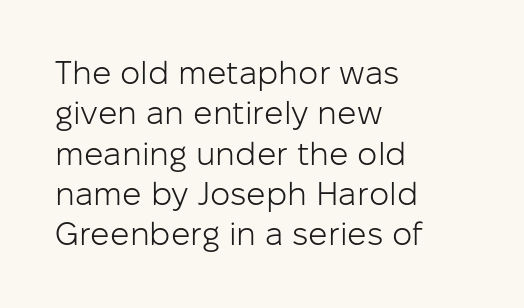
The image shows 32 px light sans-serif type, upright; set left-aligned, normal line spacing (1.26x), normal letter spacing, not underlined; low stroke contrast and a medium x-height.
